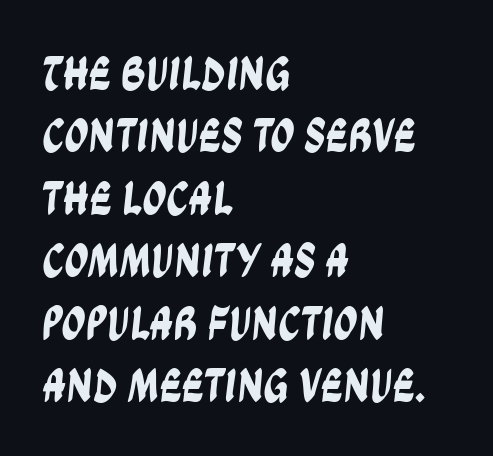
The image shows 48 px condensed sans-serif type; set left-aligned, normal line spacing (1.3x), normal letter spacing, not underlined; low stroke contrast and a large x-height.
